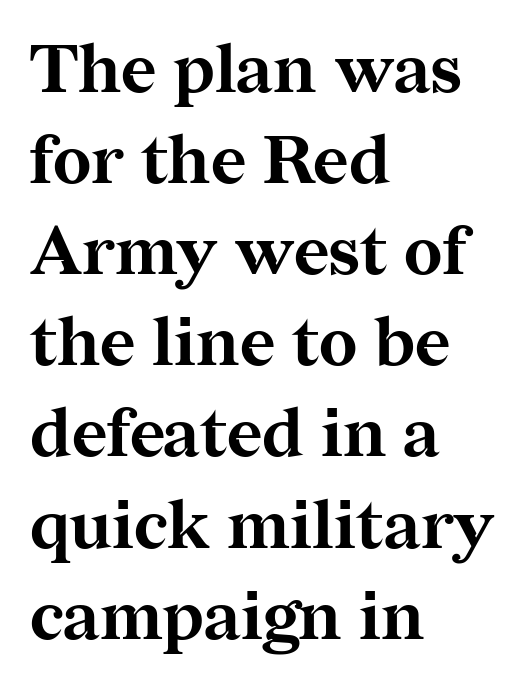
The image shows 68 px bold serif type, upright; set left-aligned, normal line spacing (1.34x), normal letter spacing, not underlined; medium stroke contrast and a medium x-height.
